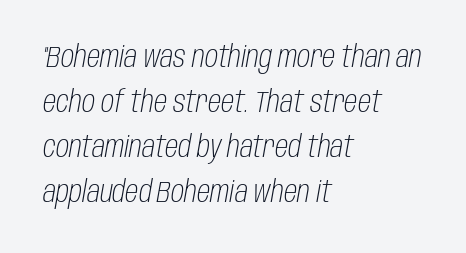
Weight: regular or lighter. This block has exactly the height ordinary leading produces. Do the characters align in a grid? No, the font is proportional. There is no visible air inserted between adjacent glyphs.
